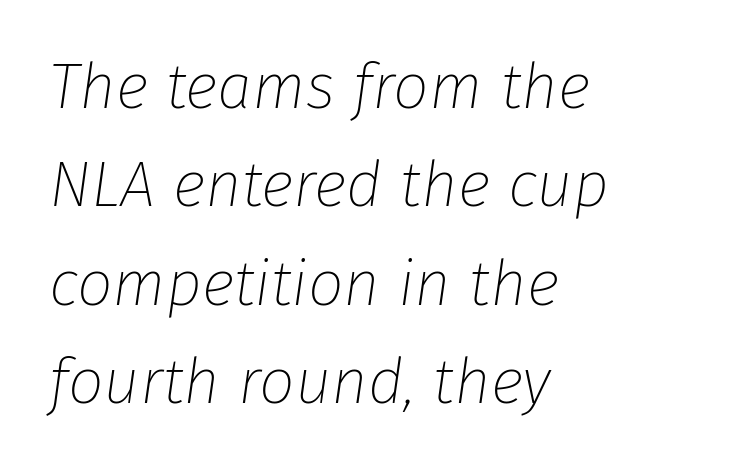
The letters are slanted; this is an italic face. Spacing verdict: proportional, widths tailored to each character. No chunkiness to these letters — they're not bold. Descenders are the only things crossing below the line.
